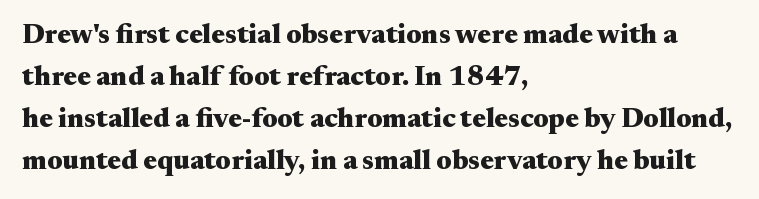
Horizontally, the lines are justified to the leading edge only. Ordinary non-slanted type is in use. Check under the words: just untouched page. Here the glyphs are tracked normally, forming tight word shapes.
